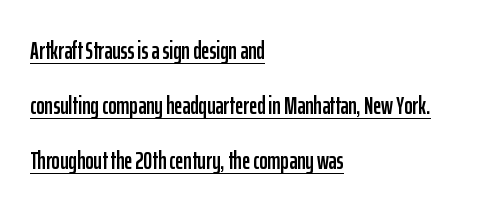
{"italic": "no", "underline": "yes", "align": "left", "line_spacing": "loose", "line_spacing_ratio": 2.21, "letter_spacing": "normal", "letter_spacing_em": 0.0, "glyph_px": 25}
